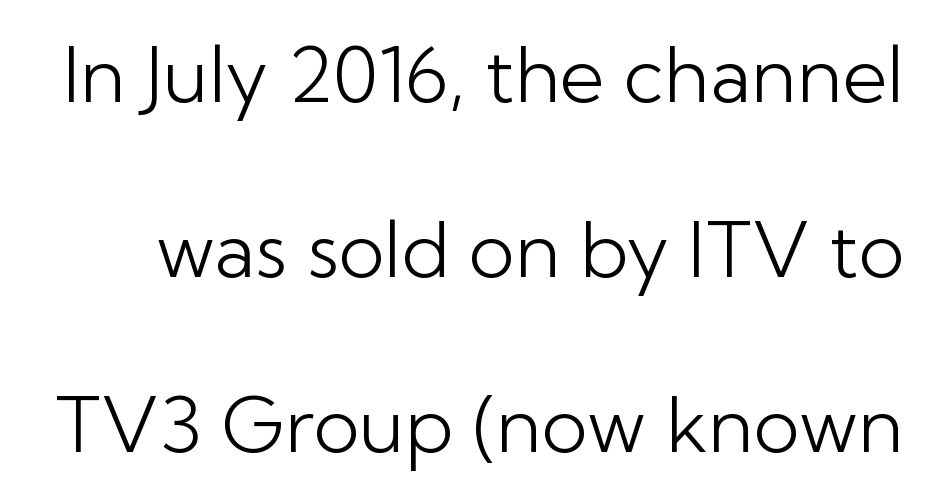
A bare baseline throughout the passage. Is there much room between lines? Yes — plenty of vertical air separates them. Are there feet on the stems? There aren't — it's a sans. Think of a printed novel: that variable character pitch is what you see here. Posture: straight, roman, zero tilt.
